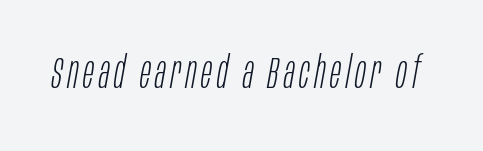
Think of a printed novel: that variable character pitch is what you see here. The passage shown leans; its letterforms are oblique. On a weight scale, this lands at 450 or below. No word sits above an underline.
